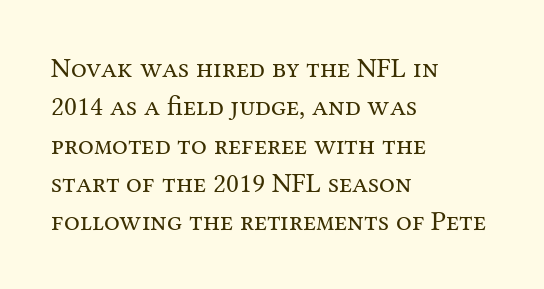
{"serif": "yes", "italic": "no", "bold": "no", "weight": "regular", "width": "normal", "stroke_contrast": "medium", "x_height": "medium", "monospaced": "no", "underline": "no", "align": "left", "line_spacing": "normal", "line_spacing_ratio": 1.37, "letter_spacing": "normal", "letter_spacing_em": 0.0, "glyph_px": 28}
